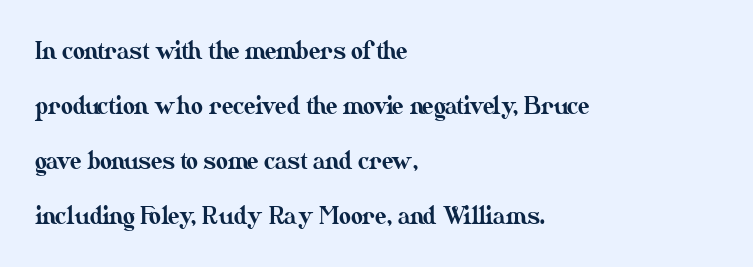
{"italic": "no", "underline": "no", "align": "left", "line_spacing": "loose", "line_spacing_ratio": 2.39, "letter_spacing": "normal", "letter_spacing_em": 0.0, "glyph_px": 23}
